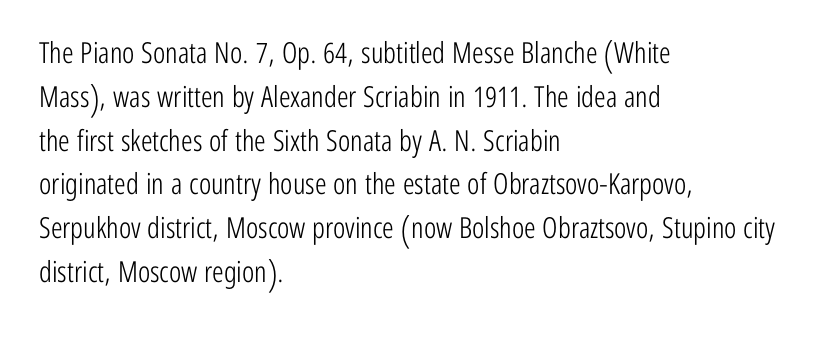
{"serif": "no", "italic": "no", "bold": "no", "weight": "light", "width": "condensed", "stroke_contrast": "low", "x_height": "medium", "monospaced": "no", "underline": "no", "align": "left", "line_spacing": "normal", "line_spacing_ratio": 1.51, "letter_spacing": "normal", "letter_spacing_em": 0.0, "glyph_px": 29}
